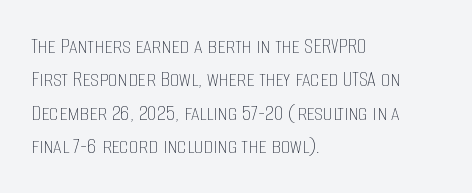
The image shows 24 px text type, upright; set left-aligned, normal line spacing (1.39x), normal letter spacing, not underlined.
